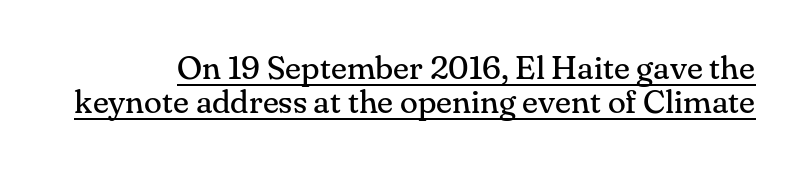
{"serif": "yes", "italic": "no", "bold": "no", "weight": "regular", "width": "normal", "stroke_contrast": "medium", "x_height": "small", "monospaced": "no", "underline": "yes", "line_spacing": "tight", "line_spacing_ratio": 1.04, "letter_spacing": "normal", "letter_spacing_em": 0.0, "glyph_px": 33}
